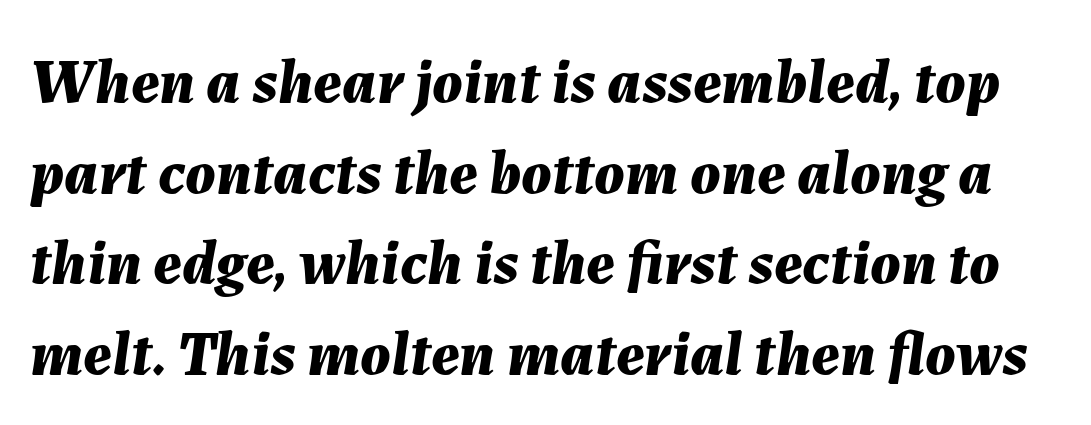
{"italic": "yes", "lean": "right", "slant_degrees": 7, "bold": "yes", "weight": "bold", "width": "normal", "stroke_contrast": "medium", "x_height": "medium", "monospaced": "no", "underline": "no", "line_spacing": "normal", "line_spacing_ratio": 1.44, "letter_spacing": "normal", "letter_spacing_em": 0.0, "glyph_px": 63}
